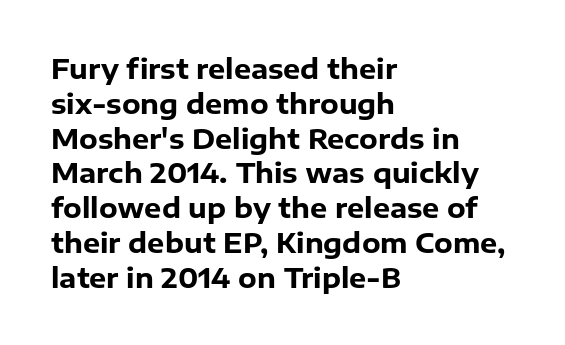
The image shows 27 px bold type, upright; set left-aligned, normal line spacing (1.29x), normal letter spacing, not underlined.
